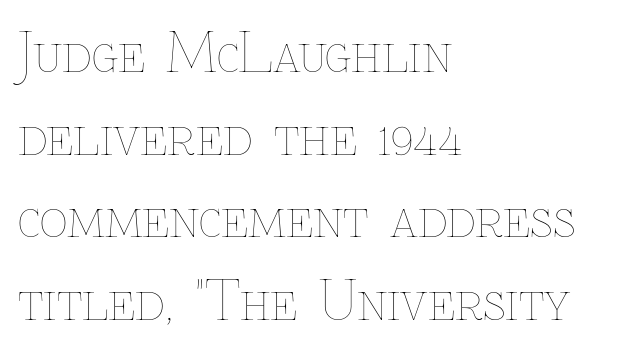
Leftover space on each line is placed entirely after the last word. No chunkiness to these letters — they're not bold. This sample has the flowing, uneven cadence of proportional lettering. Every stem runs plumb, perpendicular to the baseline. The line texture is even and compact thanks to regular tracking.
